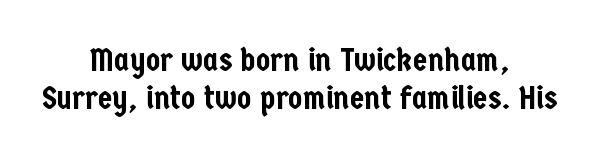
A student would call this center alignment; a typographer would say set centered. A typesetter would mark this as roman, not italic. Classification — sans serif. The zone under the glyphs is completely vacant. Spacing verdict: proportional, widths tailored to each character.
